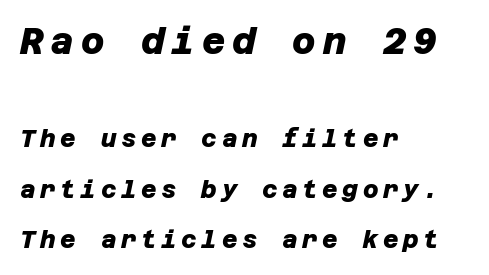
Unlike a traditional serif, this face leaves its strokes unadorned. The leading is generous, giving the passage an open texture. A dark, heavy texture on the line: the type is bold. The specimen omits any rule beneath the text block's lines. All the whitespace from short lines collects on the right. The letters in the upper block stand taller than those in the block below.
